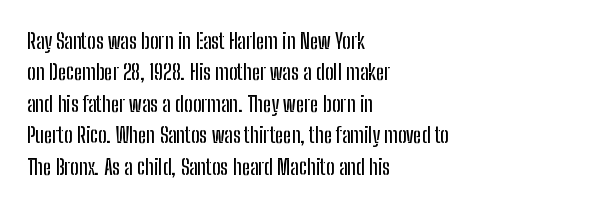
Q: Is the text italic (slanted)? A: No, it is upright.
Q: Is the text underlined? A: No.
Q: How is the paragraph aligned? A: Left-aligned.
Q: Is the spacing between letters normal or unusually wide? A: Normal.
Q: Is the spacing between lines tight, normal or loose? A: Normal.
